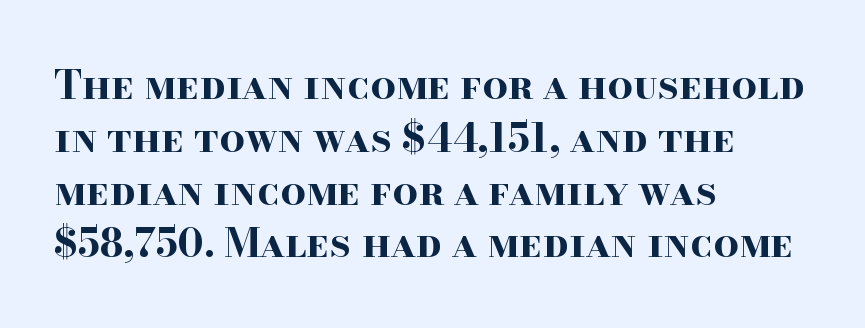
{"serif": "yes", "italic": "no", "bold": "yes", "weight": "bold", "width": "wide", "stroke_contrast": "high", "x_height": "small", "monospaced": "no", "underline": "no", "align": "left", "line_spacing": "normal", "line_spacing_ratio": 1.32, "letter_spacing": "normal", "letter_spacing_em": 0.0, "glyph_px": 40}
